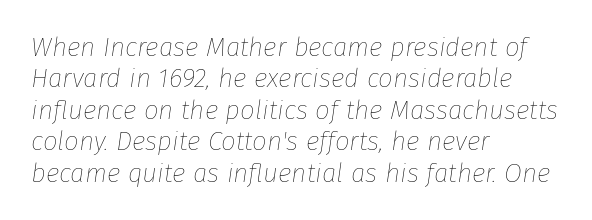
Observe the ordinary spacing: letters are neighbours, not strangers. Slant detected: the letters are inclined. If you drew a ruler down the left edge, every line would touch it. The font sits on the lighter half of the weight spectrum, regular included.
